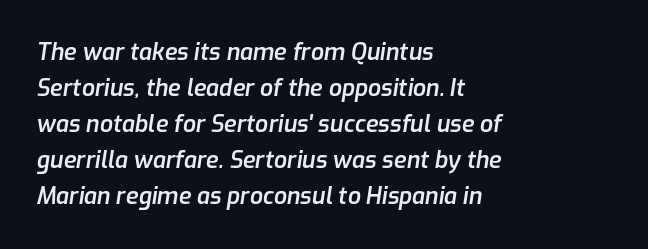
{"italic": "yes", "lean": "right", "slant_degrees": 9, "bold": "semi", "underline": "no", "align": "left", "line_spacing": "normal", "line_spacing_ratio": 1.57, "letter_spacing": "normal", "letter_spacing_em": 0.0, "glyph_px": 23}
